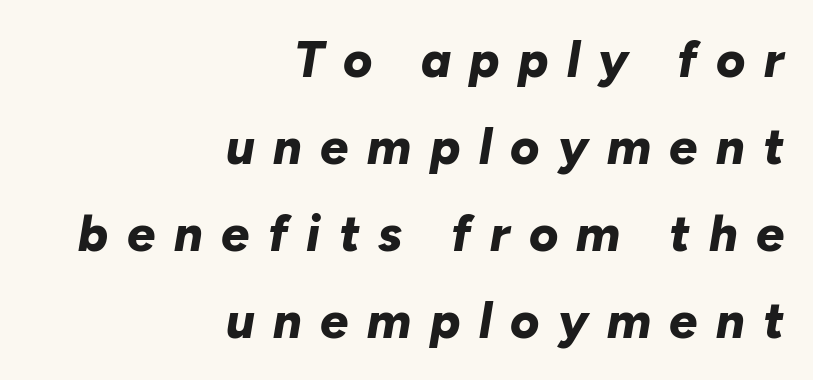
{"italic": "yes", "lean": "right", "slant_degrees": 10, "bold": "yes", "weight": "bold", "width": "normal", "stroke_contrast": "low", "x_height": "medium", "monospaced": "no", "underline": "no", "align": "right", "line_spacing_ratio": 1.74, "letter_spacing": "wide", "letter_spacing_em": 0.37, "glyph_px": 50}
